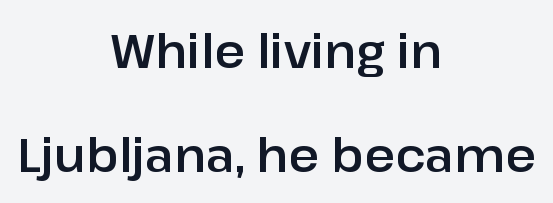
Q: Is the text italic (slanted)? A: No, it is upright.
Q: Is the typeface a serif or a sans-serif typeface? A: Sans-serif.
Q: Is the text underlined? A: No.
Q: How is the paragraph aligned? A: Centered.
Q: Is the spacing between letters normal or unusually wide? A: Normal.
Q: Is the spacing between lines tight, normal or loose? A: Loose.
Q: Width (condensed, normal, or wide)? A: Normal.
Q: Stroke contrast? A: Low.
Q: x-height? A: Medium.
Q: Monospaced? A: No.
